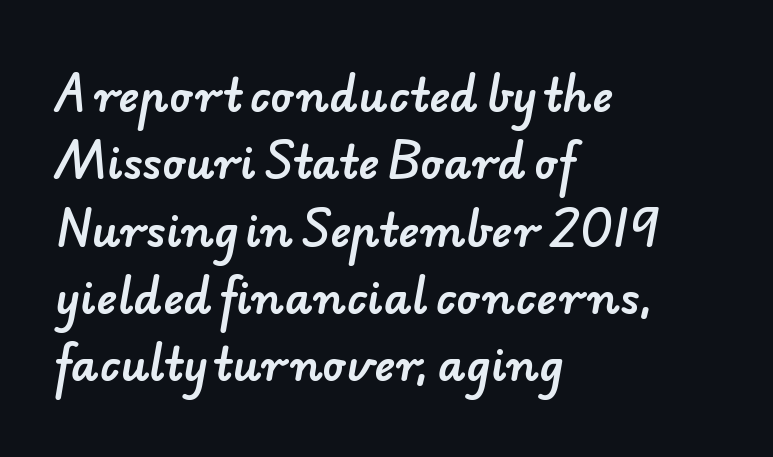
Each letter keeps its own natural width here, so spacing adapts to shape. This sample uses plain, unmodified letter spacing. The foot of each line stays bare and open. Caption: multi-line text, flush left, ragged right. The letters carry no serifs — their stems end cleanly without finishing strokes.
